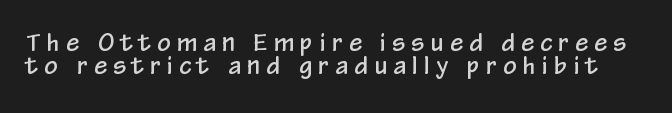
Q: Is the text italic (slanted)? A: No, it is upright.
Q: Is the text underlined? A: No.
Q: Is the spacing between letters normal or unusually wide? A: Unusually wide.
Q: Is the spacing between lines tight, normal or loose? A: Tight.
